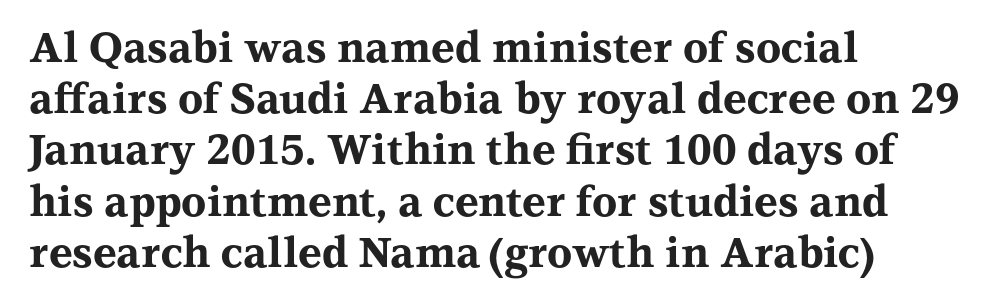
{"serif": "yes", "italic": "no", "bold": "yes", "weight": "bold", "width": "wide", "stroke_contrast": "medium", "x_height": "medium", "monospaced": "no", "underline": "no", "align": "left", "line_spacing": "normal", "line_spacing_ratio": 1.25, "letter_spacing": "normal", "letter_spacing_em": 0.0, "glyph_px": 41}
